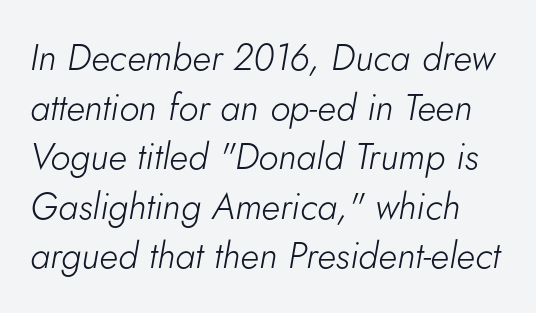
The image shows 37 px light type, italic (leaning right); set normal line spacing (1.34x), normal letter spacing, not underlined; low stroke contrast and a small x-height.
